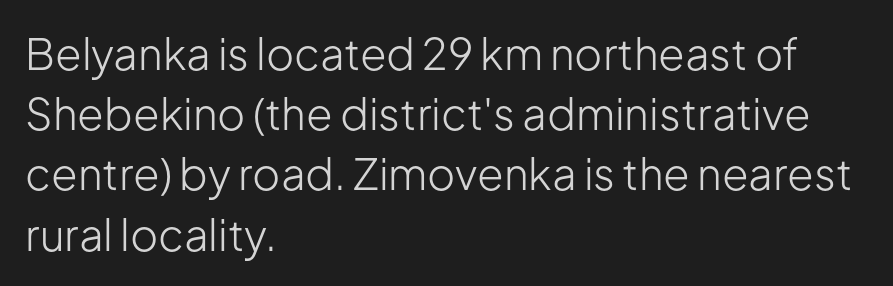
The image shows 43 px light sans-serif type, upright; set left-aligned, normal line spacing (1.4x), normal letter spacing, not underlined; low stroke contrast and a medium x-height.
